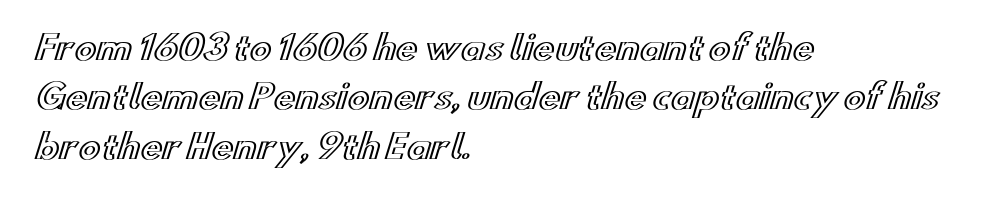
{"width": "wide", "x_height": "small", "monospaced": "no", "underline": "no", "align": "left", "line_spacing": "normal", "line_spacing_ratio": 1.5, "letter_spacing": "normal", "letter_spacing_em": 0.0, "glyph_px": 33}
